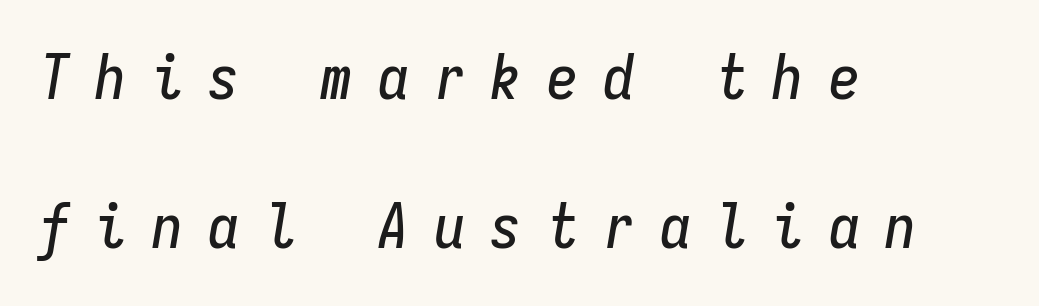
{"italic": "yes", "lean": "right", "slant_degrees": 9, "width": "condensed", "stroke_contrast": "low", "x_height": "medium", "monospaced": "yes", "underline": "no", "align": "left", "line_spacing": "loose", "line_spacing_ratio": 2.41, "letter_spacing": "wide", "letter_spacing_em": 0.41, "glyph_px": 62}
